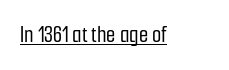
The image shows 24 px text type, upright; set normal letter spacing, underlined.
